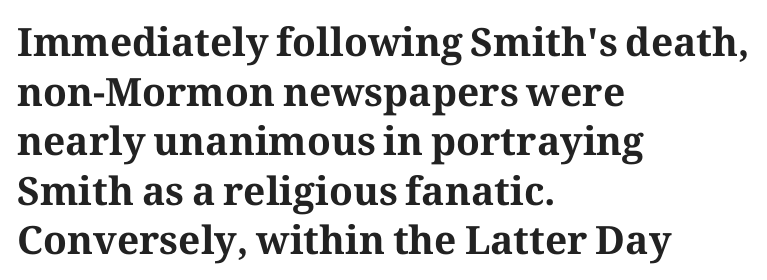
Q: Is the text bold? A: Yes.
Q: Is the text italic (slanted)? A: No, it is upright.
Q: Is the typeface a serif or a sans-serif typeface? A: Serif.
Q: Is the text underlined? A: No.
Q: How is the paragraph aligned? A: Left-aligned.
Q: Is the spacing between letters normal or unusually wide? A: Normal.
Q: Is the spacing between lines tight, normal or loose? A: Normal.
Q: Width (condensed, normal, or wide)? A: Normal.
Q: Stroke contrast? A: Medium.
Q: x-height? A: Medium.
Q: Monospaced? A: No.
